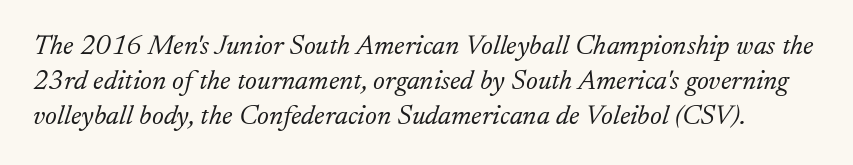
Q: Is the text bold? A: No.
Q: Is the text italic (slanted)? A: Yes, it leans right by about 17 degrees.
Q: Is the typeface a serif or a sans-serif typeface? A: Serif.
Q: Is the text underlined? A: No.
Q: Is the spacing between letters normal or unusually wide? A: Normal.
Q: Is the spacing between lines tight, normal or loose? A: Normal.
Q: Width (condensed, normal, or wide)? A: Normal.
Q: Stroke contrast? A: Low.
Q: x-height? A: Small.
Q: Monospaced? A: No.
